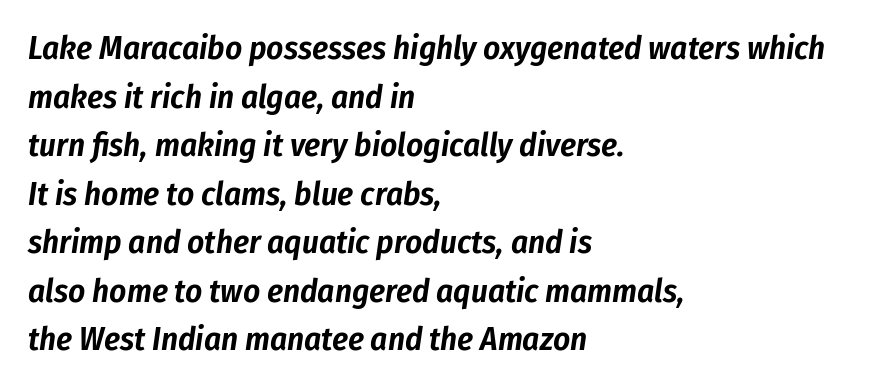
Q: Is the text italic (slanted)? A: Yes, it leans right by about 8 degrees.
Q: Is the text underlined? A: No.
Q: How is the paragraph aligned? A: Left-aligned.
Q: Is the spacing between letters normal or unusually wide? A: Normal.
Q: Is the spacing between lines tight, normal or loose? A: Normal.
Q: Width (condensed, normal, or wide)? A: Condensed.
Q: Stroke contrast? A: Low.
Q: x-height? A: Medium.
Q: Monospaced? A: No.
